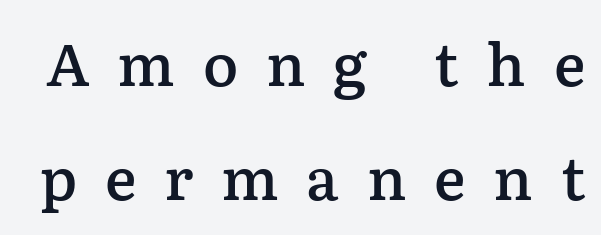
Leading: increased. Look at the stroke-to-counter ratio: somewhat heavy, a semibold. These lines are composed in type with serifs. Words appear elongated and porous because spacing is wide. Do the letters lean? They stand straight. The face used here is proportionally spaced, like ordinary book or web type.
